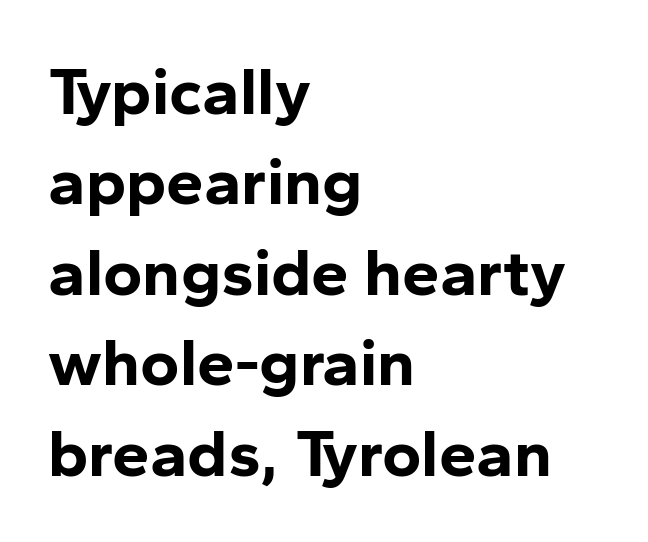
{"serif": "no", "italic": "no", "bold": "yes", "weight": "bold", "width": "normal", "stroke_contrast": "low", "x_height": "medium", "monospaced": "no", "underline": "no", "align": "left", "line_spacing": "normal", "line_spacing_ratio": 1.35, "letter_spacing": "normal", "letter_spacing_em": 0.0, "glyph_px": 67}
